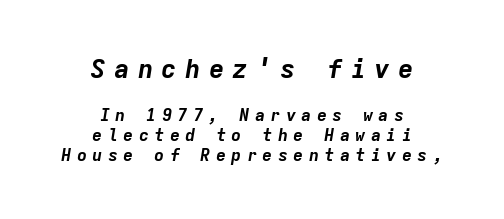
The image shows 26 px bold type, italic (leaning right); set centered, line spacing 1.19x, unusually wide letter spacing (+0.31 em), not underlined; the first (top) block is 1.53x larger.
